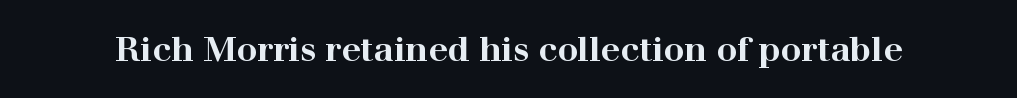
The image shows 34 px bold, wide serif type, upright; set normal letter spacing, not underlined; high stroke contrast and a medium x-height.
